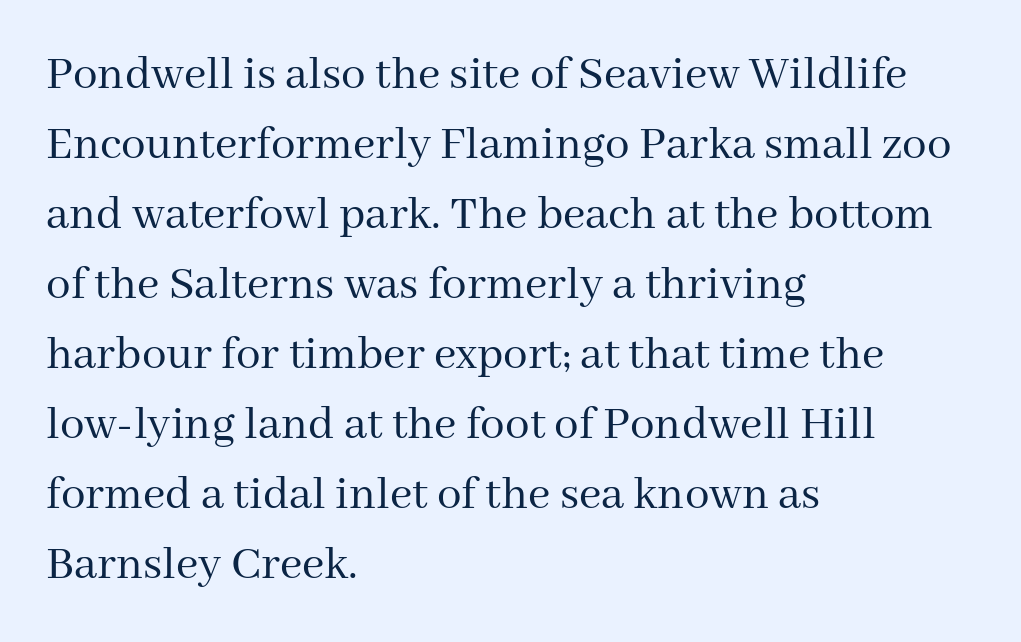
The image shows 49 px regular-weight serif type, upright; set left-aligned, normal line spacing (1.43x), normal letter spacing, not underlined; medium stroke contrast and a medium x-height.
